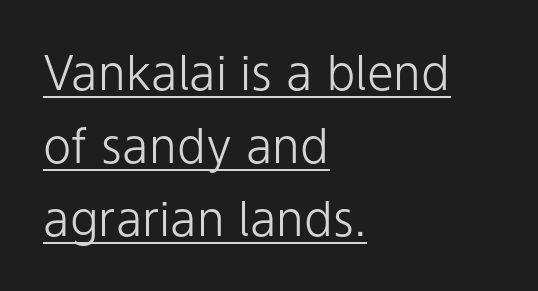
The font is comparable to plain body text, perhaps lighter. Compared with undecorated copy, this sample adds a rule below the words. Every stem runs plumb, perpendicular to the baseline. The lines in this sample share a left origin and differ only in where they stop.
